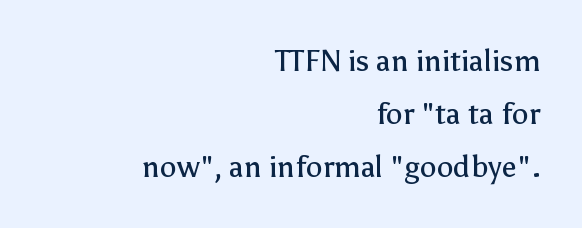
The image shows 30 px regular-weight sans-serif type, upright; set right-aligned, line spacing 1.77x, normal letter spacing, not underlined; low stroke contrast and a medium x-height.
